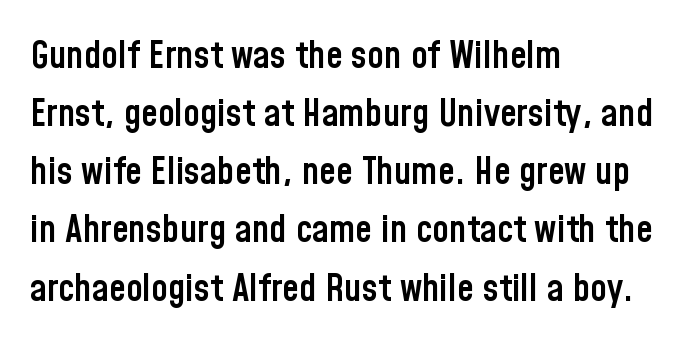
A typesetter would mark this as roman, not italic. Tracking here is standard; glyphs follow each other at the usual distance. The rows are spaced the way most documents space them. Clear beneath every line of the passage.
